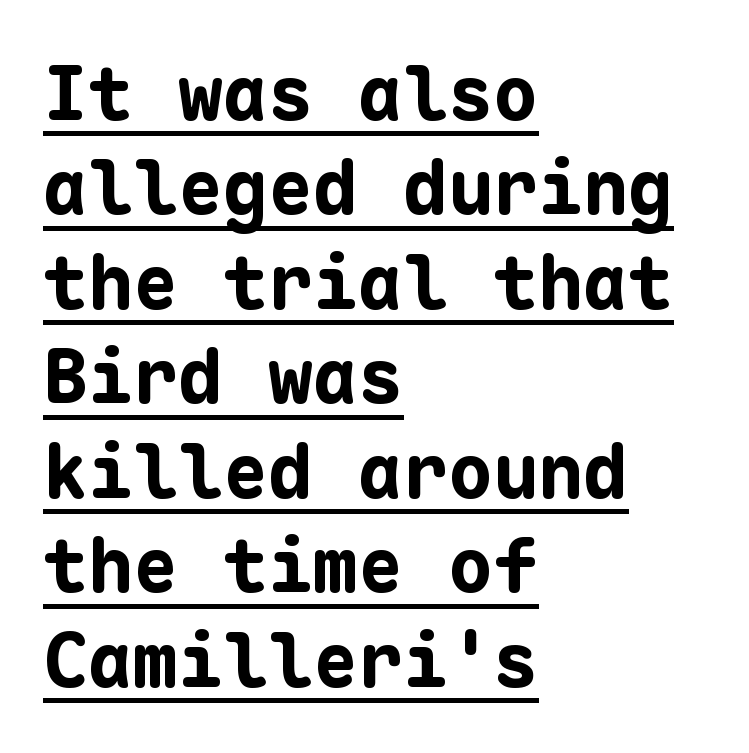
Q: Is the text bold? A: Yes.
Q: Is the text italic (slanted)? A: No, it is upright.
Q: Is the typeface a serif or a sans-serif typeface? A: Sans-serif.
Q: Is the text underlined? A: Yes.
Q: How is the paragraph aligned? A: Left-aligned.
Q: Is the spacing between letters normal or unusually wide? A: Normal.
Q: Is the spacing between lines tight, normal or loose? A: Normal.
Q: Width (condensed, normal, or wide)? A: Normal.
Q: Stroke contrast? A: Low.
Q: x-height? A: Medium.
Q: Monospaced? A: Yes.
